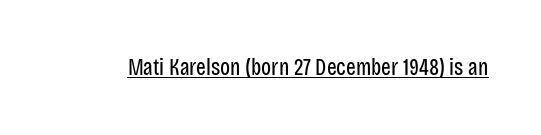
{"italic": "no", "bold": "no", "underline": "yes", "letter_spacing": "normal", "letter_spacing_em": 0.0, "glyph_px": 23}
